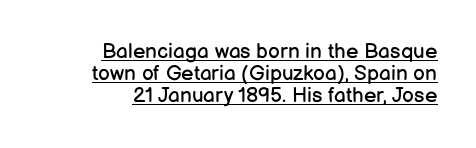
No heavy texture on the line: the type isn't bold. Does the leading feel generous? Not at all — it's pinched. A continuous stroke trails under the words, as in a hyperlink. The letters sit at their default tracking, neither squeezed nor spread.
